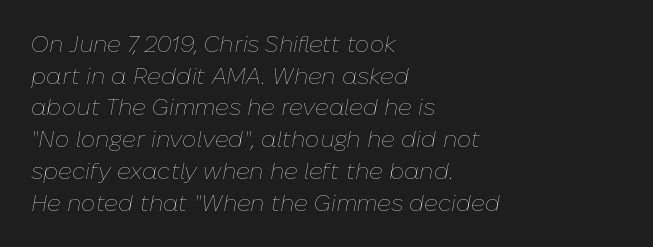
Leading: standard. Horizontal alignment here is leftward, the default for most running prose. In terms of posture, this sample is oblique. The face used here is rendered with its standard letterfit.
